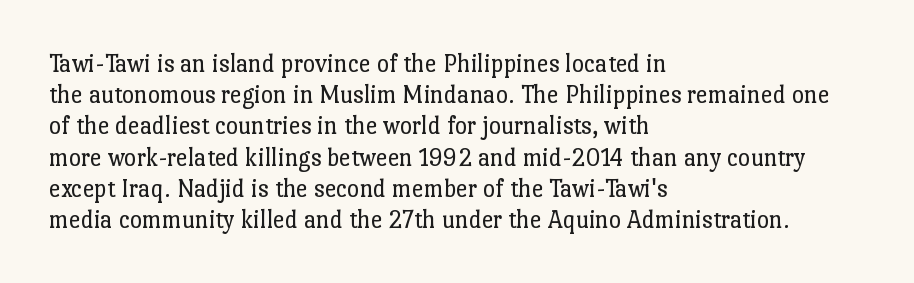
The image shows 26 px text type, upright; set left-aligned, line spacing 1.2x, normal letter spacing, not underlined.
